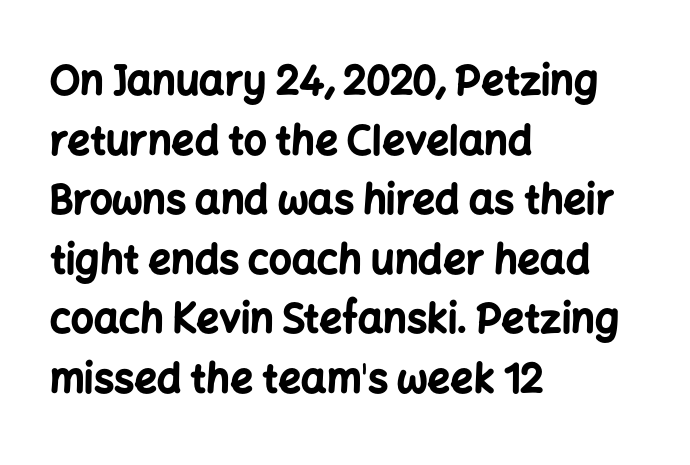
{"serif": "no", "italic": "no", "bold": "yes", "weight": "bold", "width": "normal", "stroke_contrast": "low", "x_height": "medium", "monospaced": "no", "underline": "no", "align": "left", "line_spacing": "normal", "line_spacing_ratio": 1.49, "letter_spacing": "normal", "letter_spacing_em": 0.0, "glyph_px": 40}
